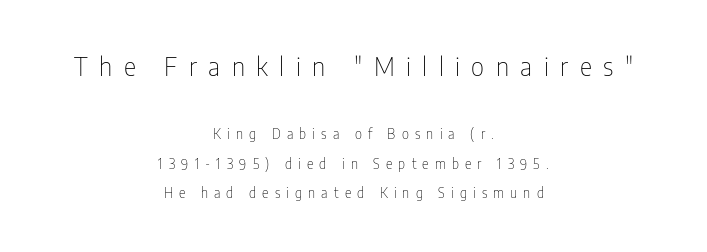
Q: Is the text bold? A: No.
Q: Is the text italic (slanted)? A: No, it is upright.
Q: Is the text underlined? A: No.
Q: How is the paragraph aligned? A: Centered.
Q: Is the spacing between letters normal or unusually wide? A: Unusually wide.
Q: Is the spacing between lines tight, normal or loose? A: Loose.
Q: Which block of text is set in a larger size, the first (top) or the second (bottom)? A: The first (top) one.
